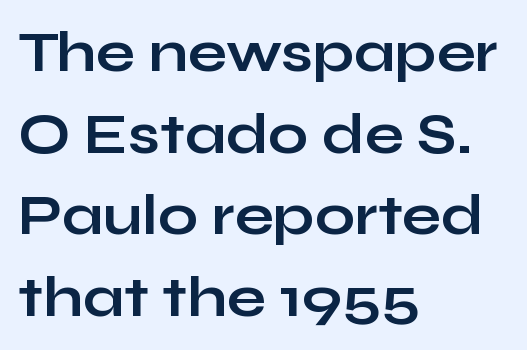
Q: Is the text bold? A: Yes.
Q: Is the text italic (slanted)? A: No, it is upright.
Q: Is the typeface a serif or a sans-serif typeface? A: Sans-serif.
Q: Is the text underlined? A: No.
Q: How is the paragraph aligned? A: Left-aligned.
Q: Is the spacing between letters normal or unusually wide? A: Normal.
Q: Is the spacing between lines tight, normal or loose? A: Normal.
Q: Width (condensed, normal, or wide)? A: Wide.
Q: Stroke contrast? A: Low.
Q: x-height? A: Medium.
Q: Monospaced? A: No.
